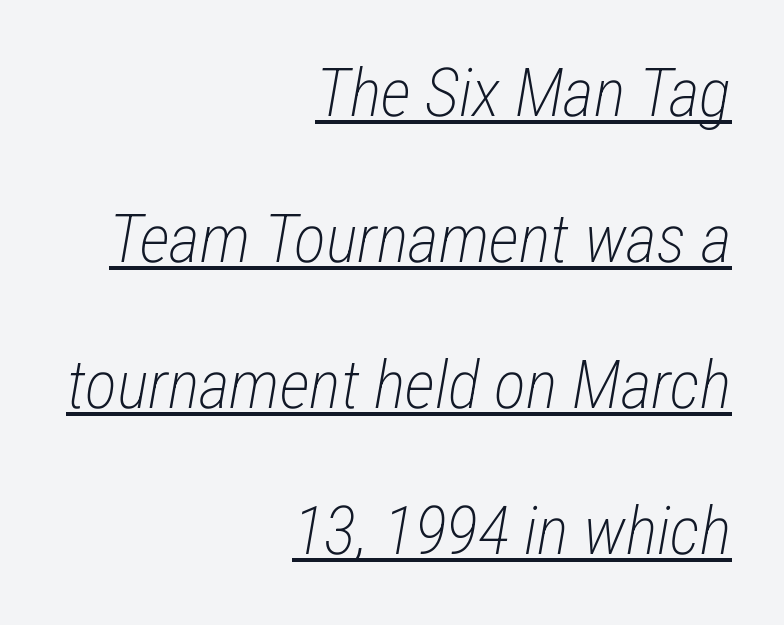
{"italic": "yes", "lean": "right", "slant_degrees": 12, "bold": "no", "weight": "light", "width": "condensed", "stroke_contrast": "low", "x_height": "medium", "monospaced": "no", "underline": "yes", "align": "right", "line_spacing": "loose", "line_spacing_ratio": 2.18, "letter_spacing": "normal", "letter_spacing_em": 0.0, "glyph_px": 67}
